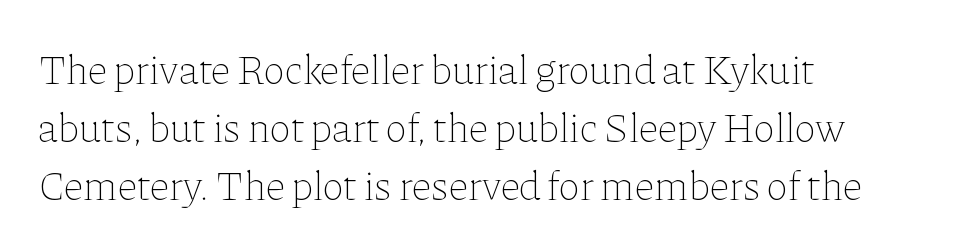
Line spacing here is normal. Counters stay open thanks to moderate or lighter strokes. Posture: vertical. All the whitespace from short lines collects on the right. Tracking value appears to be zero — textbook default spacing.
